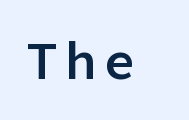
The image shows 53 px semibold sans-serif type, upright, monospaced; set not underlined; low stroke contrast and a medium x-height.
